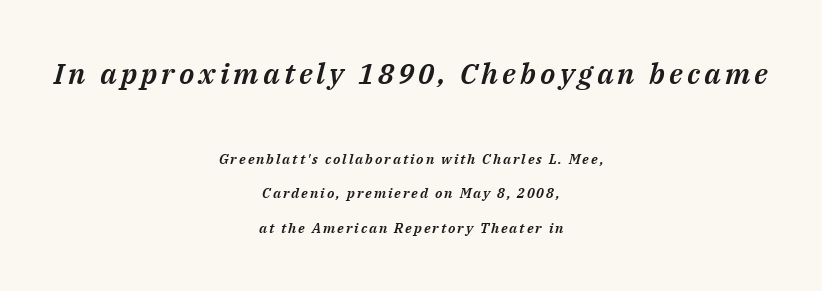
The image shows 29 px text type, italic (leaning right); set centered, loose line spacing (2.47x), not underlined; the first (top) block is 2.07x larger; medium stroke contrast and a medium x-height.
